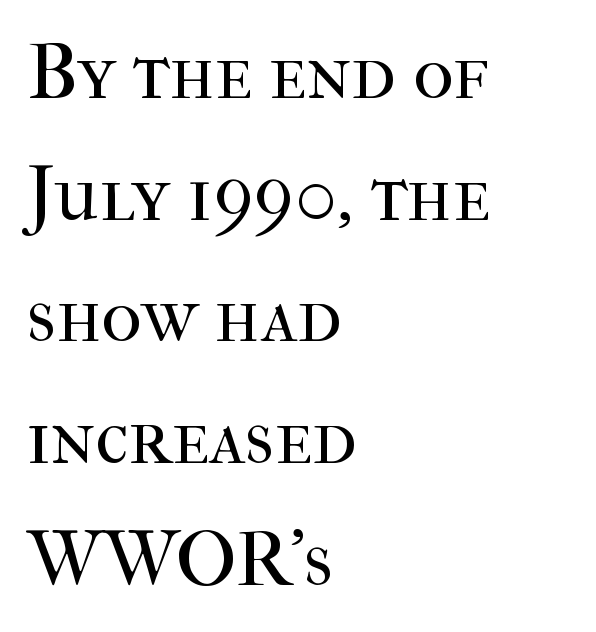
Q: Is the text bold? A: No.
Q: Is the text italic (slanted)? A: No, it is upright.
Q: Is the typeface a serif or a sans-serif typeface? A: Serif.
Q: Is the text underlined? A: No.
Q: How is the paragraph aligned? A: Left-aligned.
Q: Is the spacing between letters normal or unusually wide? A: Normal.
Q: Is the spacing between lines tight, normal or loose? A: Normal.
Q: Width (condensed, normal, or wide)? A: Normal.
Q: Stroke contrast? A: High.
Q: x-height? A: Medium.
Q: Monospaced? A: No.
